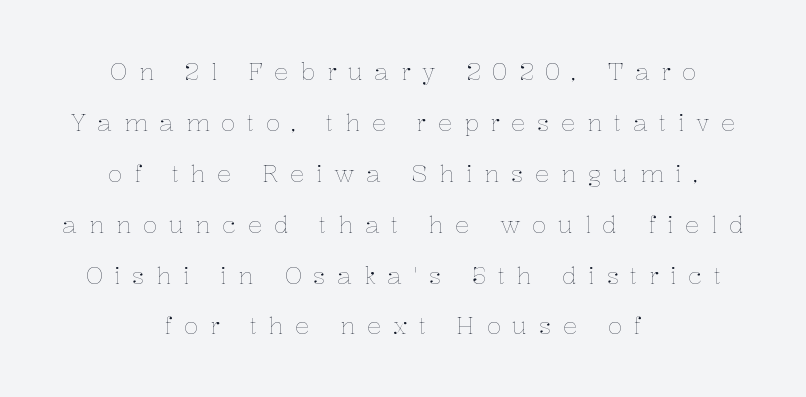
{"italic": "no", "bold": "no", "underline": "no", "align": "center", "line_spacing": "loose", "line_spacing_ratio": 2.12, "letter_spacing": "wide", "letter_spacing_em": 0.48, "glyph_px": 24}
